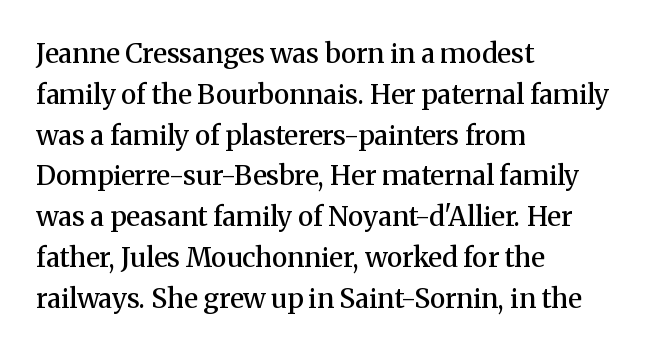
The image shows 27 px text type, upright; set left-aligned, normal line spacing (1.51x), normal letter spacing, not underlined.
